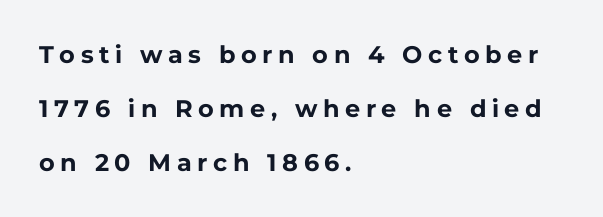
Q: Is the text bold? A: Yes.
Q: Is the text italic (slanted)? A: No, it is upright.
Q: Is the text underlined? A: No.
Q: How is the paragraph aligned? A: Left-aligned.
Q: Is the spacing between letters normal or unusually wide? A: Unusually wide.
Q: Is the spacing between lines tight, normal or loose? A: Loose.
